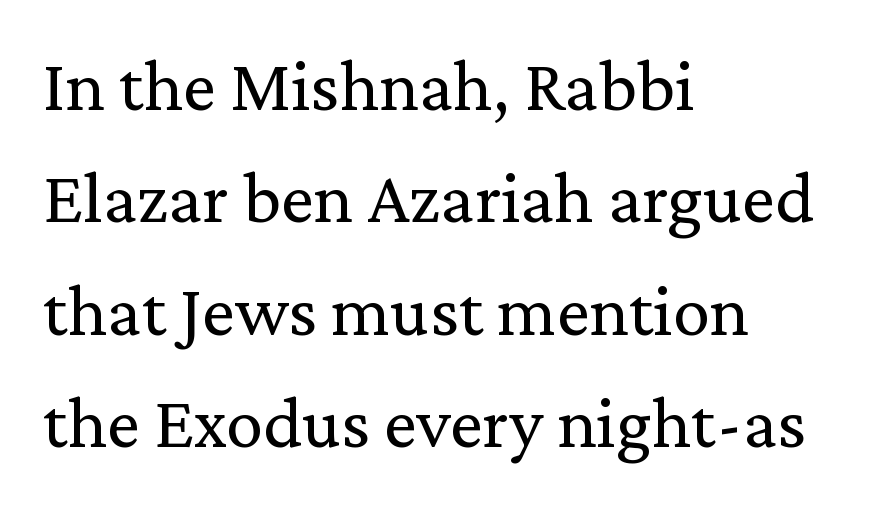
The image shows 74 px regular-weight serif type, upright; set left-aligned, normal line spacing (1.52x), normal letter spacing, not underlined; medium stroke contrast and a medium x-height.
